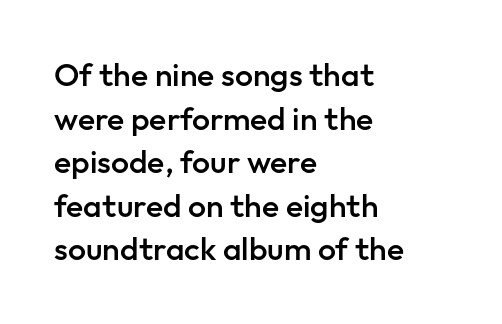
Q: Is the text bold? A: Semi-bold.
Q: Is the text italic (slanted)? A: No, it is upright.
Q: Is the typeface a serif or a sans-serif typeface? A: Sans-serif.
Q: Is the text underlined? A: No.
Q: How is the paragraph aligned? A: Left-aligned.
Q: Is the spacing between letters normal or unusually wide? A: Normal.
Q: Is the spacing between lines tight, normal or loose? A: Normal.
Q: Width (condensed, normal, or wide)? A: Normal.
Q: Stroke contrast? A: Low.
Q: x-height? A: Medium.
Q: Monospaced? A: No.
